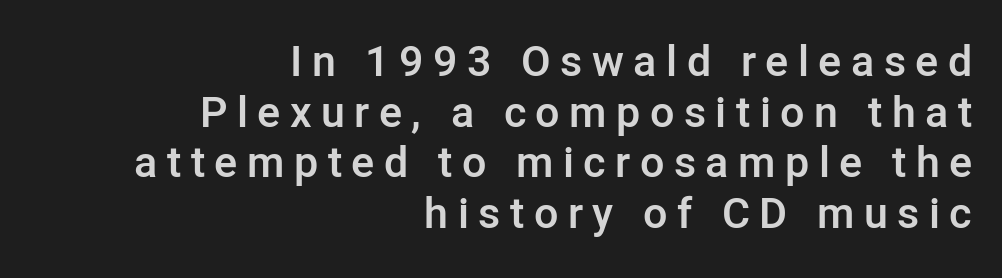
Q: Is the text bold? A: Semi-bold.
Q: Is the text italic (slanted)? A: No, it is upright.
Q: Is the typeface a serif or a sans-serif typeface? A: Sans-serif.
Q: Is the text underlined? A: No.
Q: How is the paragraph aligned? A: Right-aligned.
Q: Is the spacing between letters normal or unusually wide? A: Unusually wide.
Q: Width (condensed, normal, or wide)? A: Normal.
Q: Stroke contrast? A: Low.
Q: x-height? A: Medium.
Q: Monospaced? A: No.
